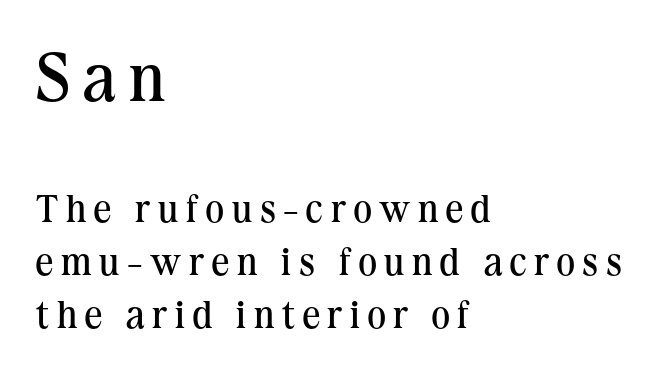
What's the leading like? Ordinary, nothing unusual. The foot of each line stays bare and open. In terms of letterform style, serifs are clearly present. Here the designer chose a conventional face with non-uniform glyph widths. Stroke mass is kept to a normal reading level or below. Character size in the leading block exceeds that of the trailing block.
